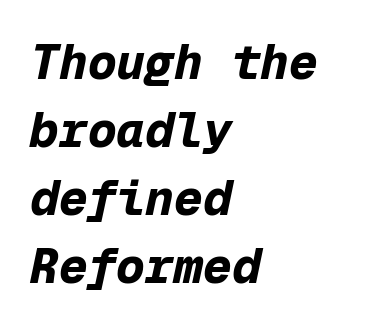
Q: Is the text bold? A: Yes.
Q: Is the text italic (slanted)? A: Yes, it leans right by about 12 degrees.
Q: Is the text underlined? A: No.
Q: How is the paragraph aligned? A: Left-aligned.
Q: Is the spacing between letters normal or unusually wide? A: Normal.
Q: Is the spacing between lines tight, normal or loose? A: Normal.
Q: Width (condensed, normal, or wide)? A: Normal.
Q: Stroke contrast? A: Low.
Q: x-height? A: Medium.
Q: Monospaced? A: Yes.
